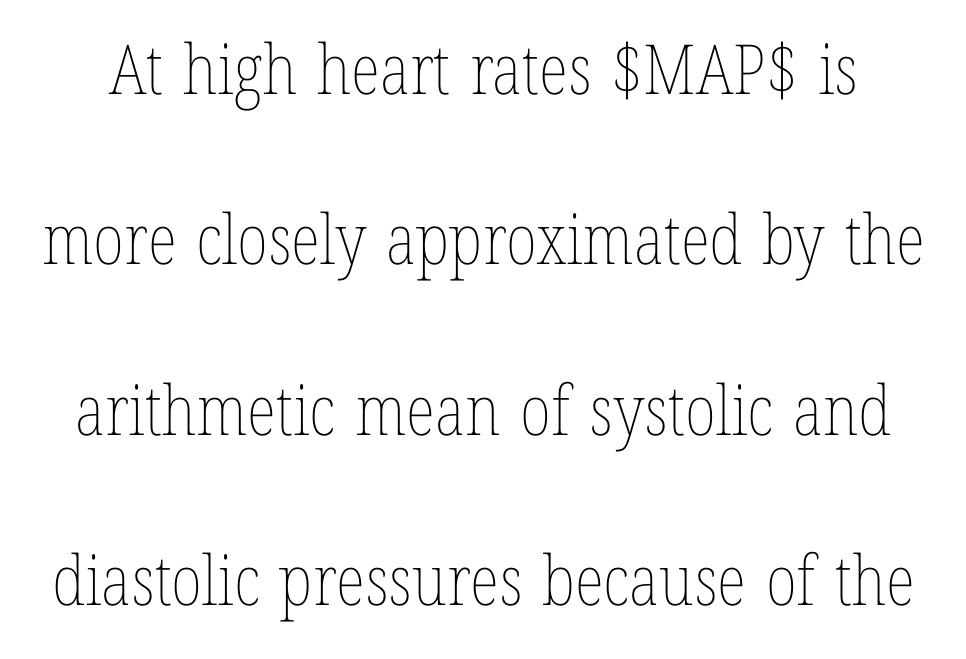
Q: Is the text bold? A: No.
Q: Is the text italic (slanted)? A: No, it is upright.
Q: Is the text underlined? A: No.
Q: Is the spacing between letters normal or unusually wide? A: Normal.
Q: Is the spacing between lines tight, normal or loose? A: Loose.
Q: Width (condensed, normal, or wide)? A: Condensed.
Q: Stroke contrast? A: Low.
Q: x-height? A: Medium.
Q: Monospaced? A: No.
